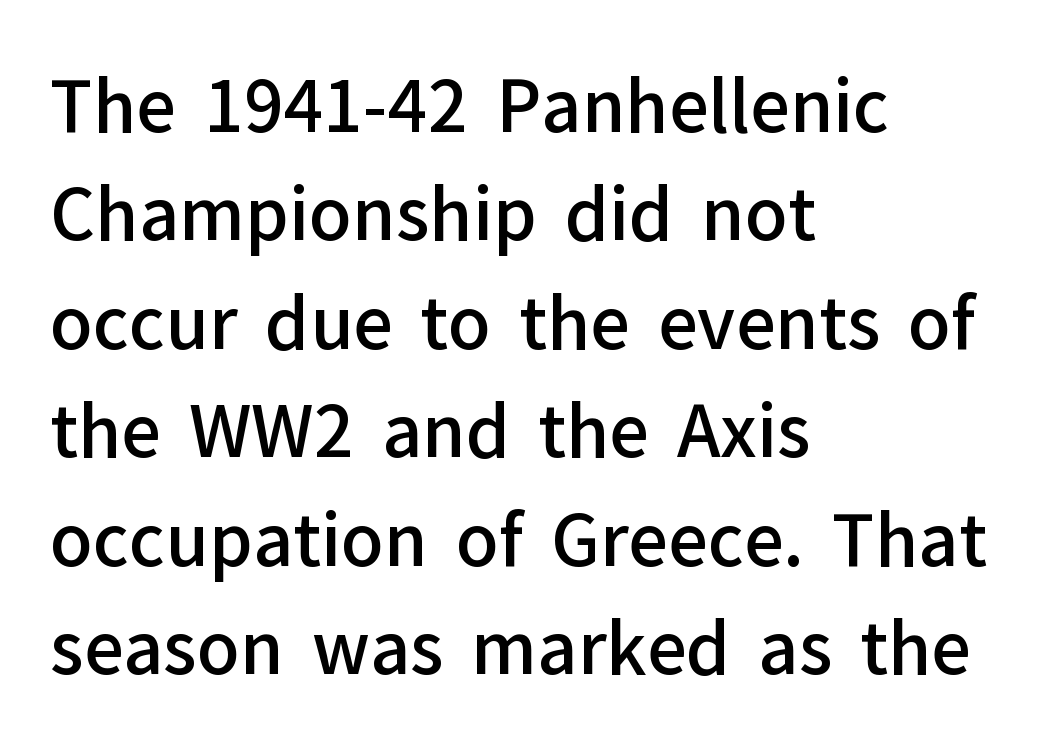
{"serif": "no", "italic": "no", "bold": "semi", "weight": "semibold", "width": "normal", "stroke_contrast": "low", "x_height": "medium", "monospaced": "no", "underline": "no", "align": "left", "line_spacing": "normal", "line_spacing_ratio": 1.55, "letter_spacing": "normal", "letter_spacing_em": 0.0, "glyph_px": 70}
